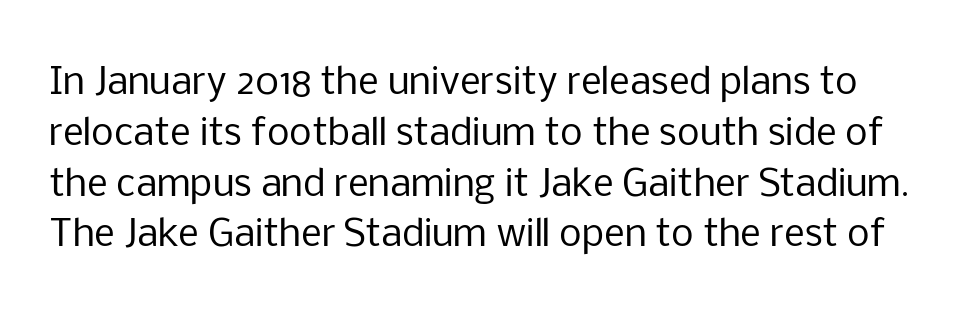
Each row of text sits above clean, open space. No chunkiness to these letters — they're not bold. How are the letters spaced? Ordinarily, with no added tracking. This sample uses a sans-serif face. Vertical spacing — default.
